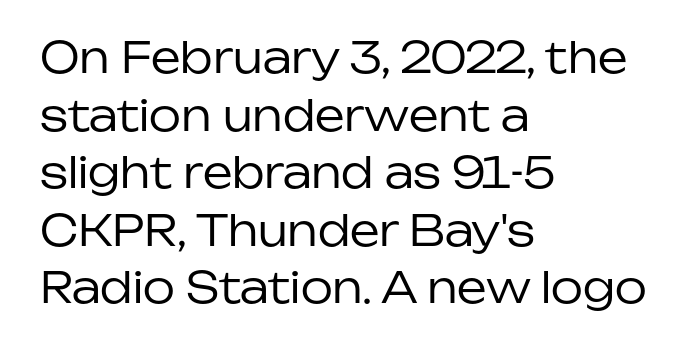
Q: Is the text bold? A: No.
Q: Is the text italic (slanted)? A: No, it is upright.
Q: Is the typeface a serif or a sans-serif typeface? A: Sans-serif.
Q: Is the text underlined? A: No.
Q: How is the paragraph aligned? A: Left-aligned.
Q: Is the spacing between letters normal or unusually wide? A: Normal.
Q: Is the spacing between lines tight, normal or loose? A: Normal.
Q: Width (condensed, normal, or wide)? A: Normal.
Q: Stroke contrast? A: Low.
Q: x-height? A: Medium.
Q: Monospaced? A: No.
